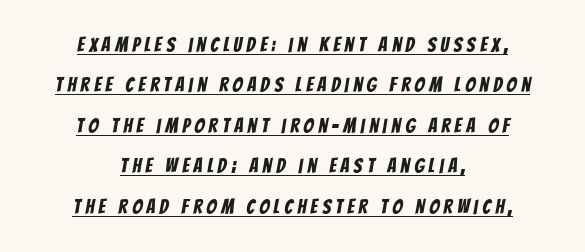
The image shows 20 px text type; set centered, loose line spacing (2.02x), unusually wide letter spacing (+0.23 em), underlined.
